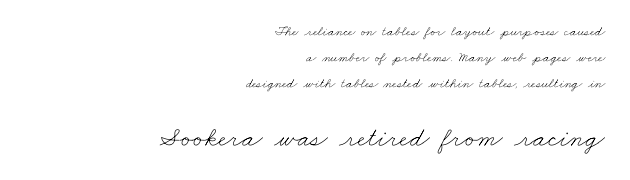
{"bold": "no", "weight": "thin", "width": "wide", "stroke_contrast": "low", "x_height": "small", "monospaced": "no", "underline": "no", "align": "right", "line_spacing_ratio": 1.87, "letter_spacing": "normal", "letter_spacing_em": 0.0, "larger_block": "second", "size_ratio": 2.0, "glyph_px": 28}
